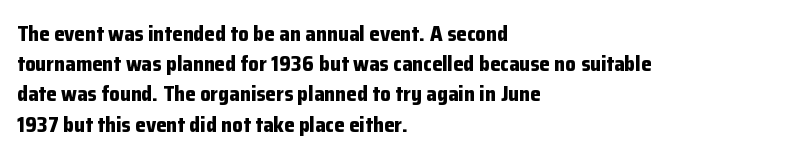
{"italic": "no", "bold": "yes", "underline": "no", "align": "left", "line_spacing": "normal", "line_spacing_ratio": 1.44, "letter_spacing": "normal", "letter_spacing_em": 0.0, "glyph_px": 21}
